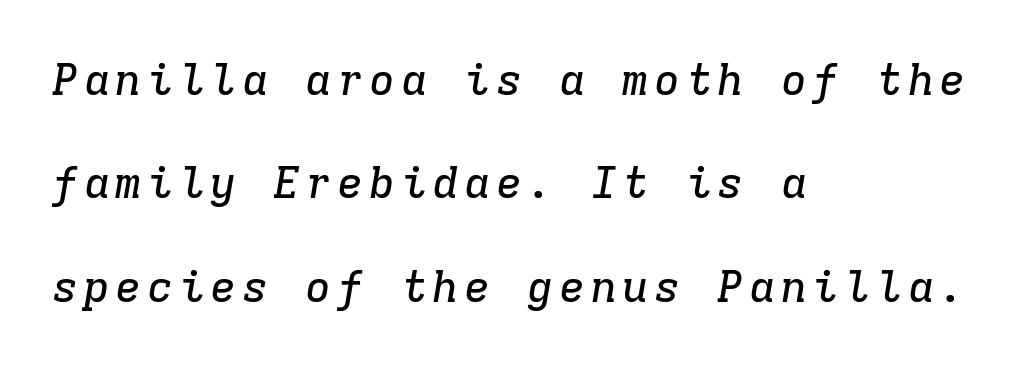
{"serif": "yes", "italic": "yes", "lean": "right", "slant_degrees": 9, "width": "normal", "stroke_contrast": "low", "x_height": "medium", "monospaced": "yes", "underline": "no", "align": "left", "line_spacing": "loose", "line_spacing_ratio": 2.35, "glyph_px": 44}
